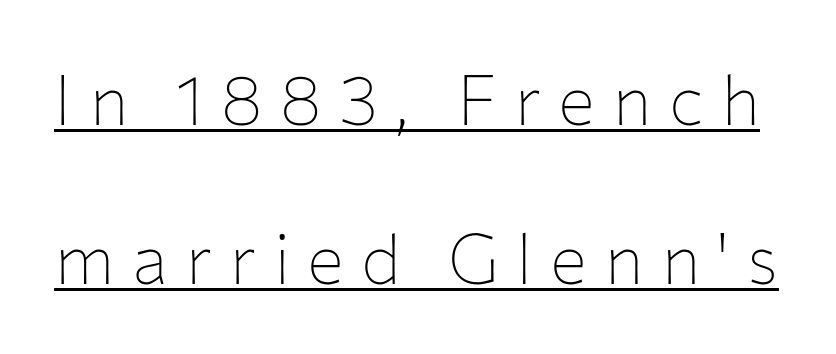
Q: Is the text bold? A: No.
Q: Is the text italic (slanted)? A: No, it is upright.
Q: Is the typeface a serif or a sans-serif typeface? A: Sans-serif.
Q: Is the text underlined? A: Yes.
Q: Is the spacing between letters normal or unusually wide? A: Unusually wide.
Q: Is the spacing between lines tight, normal or loose? A: Loose.
Q: Width (condensed, normal, or wide)? A: Normal.
Q: Stroke contrast? A: Low.
Q: x-height? A: Medium.
Q: Monospaced? A: No.
